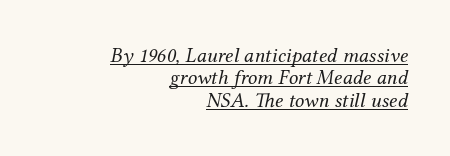
In terms of leading, this rendering errs on the cramped side. Designer's note — italics engaged. What decoration does the sample have? An underline. Is the block centered? No — it sits flush against the right margin. This is not heavy type; no bold has been used.
